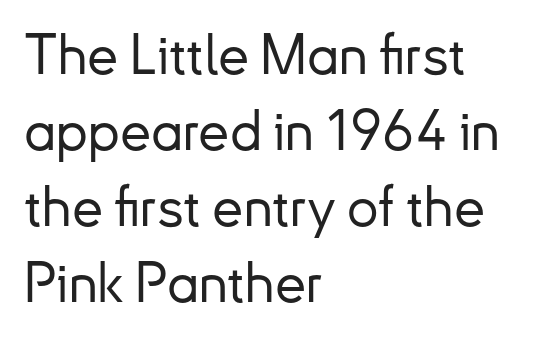
This sample keeps an unexceptional amount of space between lines. Reading down the block, your eye returns to a fixed left position each line. This is the regular roman posture of the typeface. Beneath every word, the page is bare. The type family on display is of the sans-serif kind.
